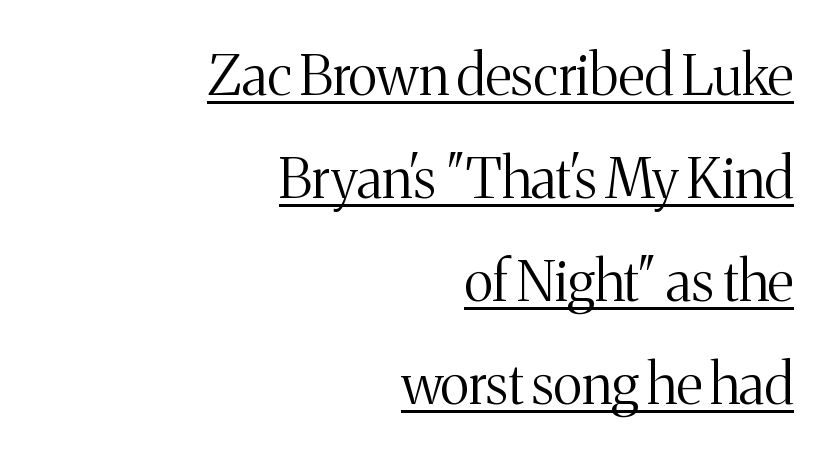
{"serif": "yes", "italic": "no", "bold": "no", "weight": "light", "width": "normal", "stroke_contrast": "medium", "x_height": "medium", "monospaced": "no", "underline": "yes", "align": "right", "line_spacing_ratio": 1.84, "letter_spacing": "normal", "letter_spacing_em": 0.0, "glyph_px": 56}
